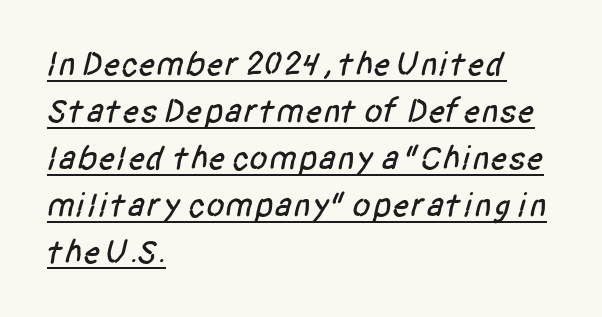
The image shows 34 px condensed sans-serif type; set left-aligned, normal line spacing (1.38x), normal letter spacing, underlined; low stroke contrast and a large x-height.
